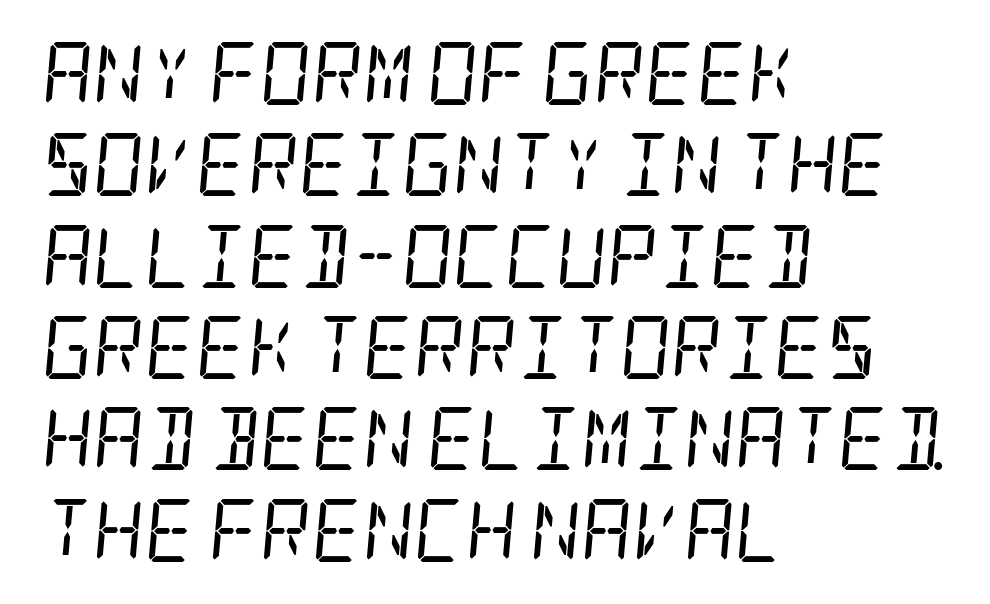
Reading down the column, the eye jumps a familiar distance to each next line. This sample uses a serif face. Standard letterfit; no display-style spreading of the glyphs. The axis of the letterforms is tilted away from vertical.
